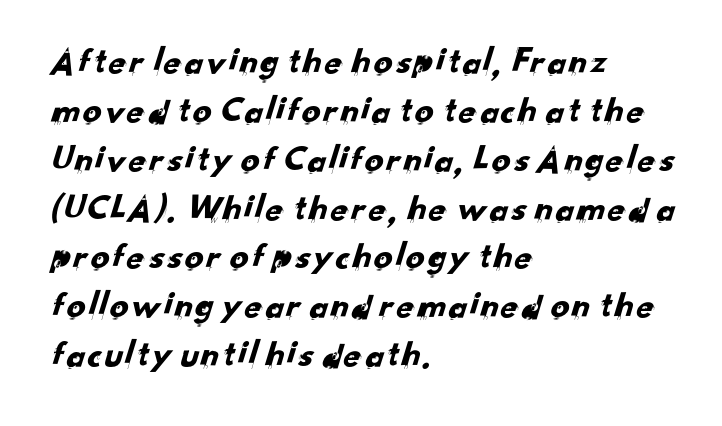
Q: Is the typeface a serif or a sans-serif typeface? A: Sans-serif.
Q: Is the text underlined? A: No.
Q: How is the paragraph aligned? A: Left-aligned.
Q: Is the spacing between letters normal or unusually wide? A: Normal.
Q: Is the spacing between lines tight, normal or loose? A: Normal.
Q: Width (condensed, normal, or wide)? A: Normal.
Q: Stroke contrast? A: Low.
Q: x-height? A: Small.
Q: Monospaced? A: No.
